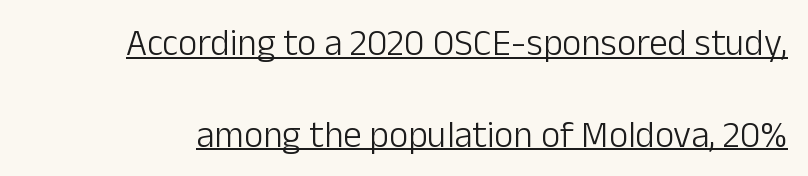
Each letter's strokes conclude bluntly, with no projecting serifs. Looks like regular typesetting: each glyph gets only the width it needs. Weight: not bold — regular or lighter. The specimen reads as upright at a glance. Default kerning and tracking; the words read as compact shapes.
